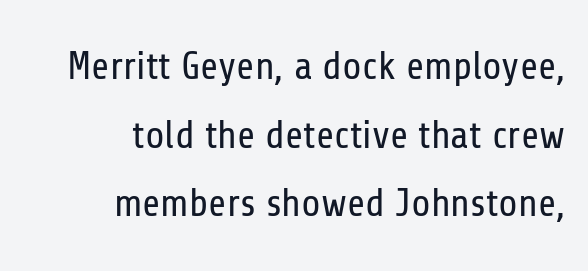
Q: Is the text bold? A: No.
Q: Is the text italic (slanted)? A: No, it is upright.
Q: Is the typeface a serif or a sans-serif typeface? A: Sans-serif.
Q: Is the text underlined? A: No.
Q: How is the paragraph aligned? A: Right-aligned.
Q: Is the spacing between letters normal or unusually wide? A: Normal.
Q: Width (condensed, normal, or wide)? A: Condensed.
Q: Stroke contrast? A: Low.
Q: x-height? A: Medium.
Q: Monospaced? A: No.
